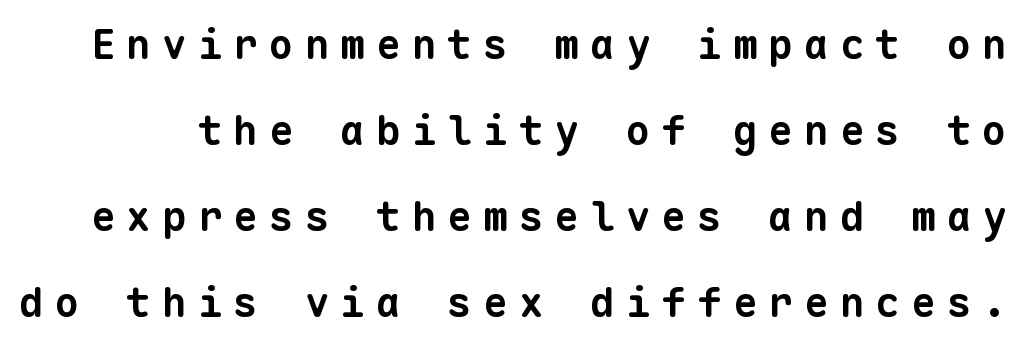
Its strokes are broad and dark, the hallmark of bold type. Is this a sans? Yes — the strokes have no serifs. Check the space under the baseline: it is left empty. Tracking here is generous; glyphs stand well apart from one another.
